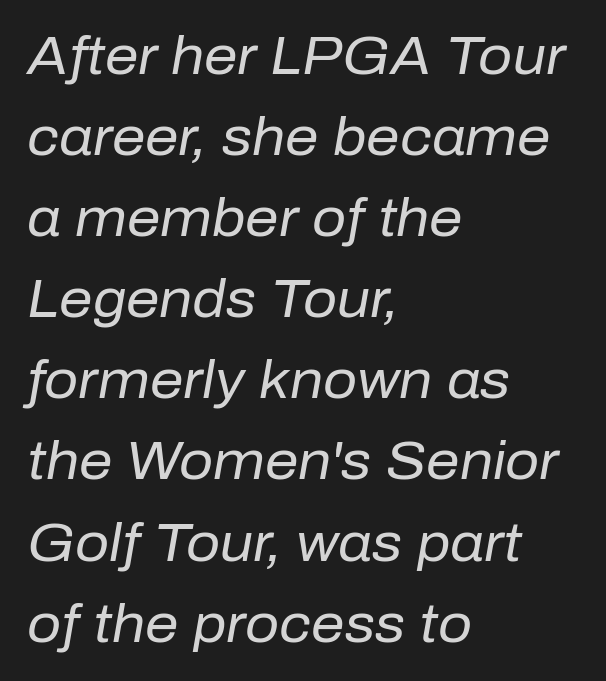
{"italic": "yes", "lean": "right", "slant_degrees": 10, "bold": "no", "weight": "regular", "width": "normal", "stroke_contrast": "low", "x_height": "medium", "monospaced": "no", "underline": "no", "align": "left", "line_spacing": "normal", "line_spacing_ratio": 1.53, "letter_spacing": "normal", "letter_spacing_em": 0.0, "glyph_px": 53}
